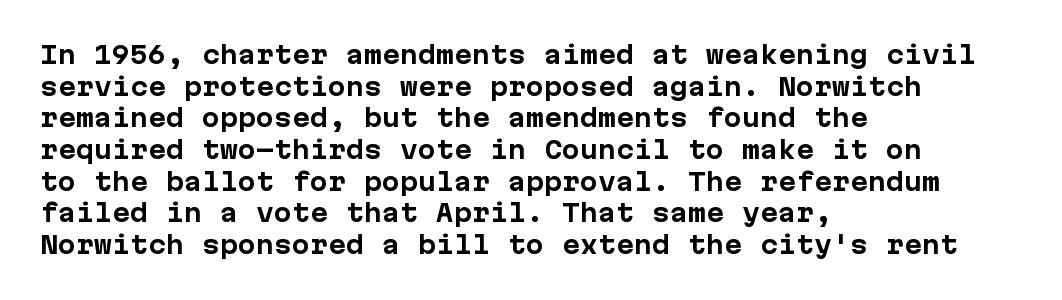
The image shows 24 px bold type, upright; set left-aligned, normal line spacing (1.32x), normal letter spacing, not underlined.
